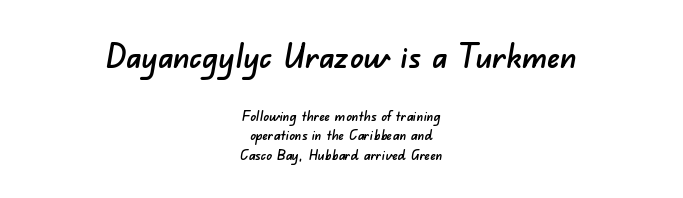
Q: Is the typeface a serif or a sans-serif typeface? A: Sans-serif.
Q: Is the text underlined? A: No.
Q: How is the paragraph aligned? A: Centered.
Q: Is the spacing between letters normal or unusually wide? A: Normal.
Q: Is the spacing between lines tight, normal or loose? A: Normal.
Q: Which block of text is set in a larger size, the first (top) or the second (bottom)? A: The first (top) one.
Q: Width (condensed, normal, or wide)? A: Normal.
Q: Stroke contrast? A: Low.
Q: x-height? A: Small.
Q: Monospaced? A: No.
